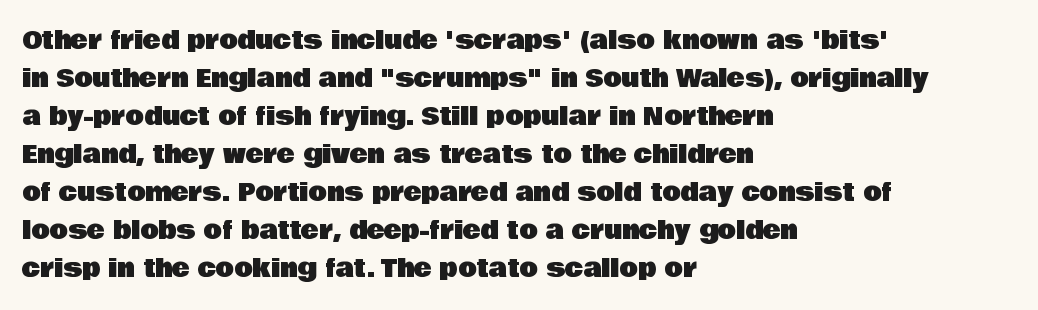
The specimen omits any rule beneath the text block's lines. Alignment: flush left. Italic? Not at all — the glyphs are vertical. The lines sit at an ordinary, default distance from one another. You could call the tracking neutral — neither tight nor loose.
